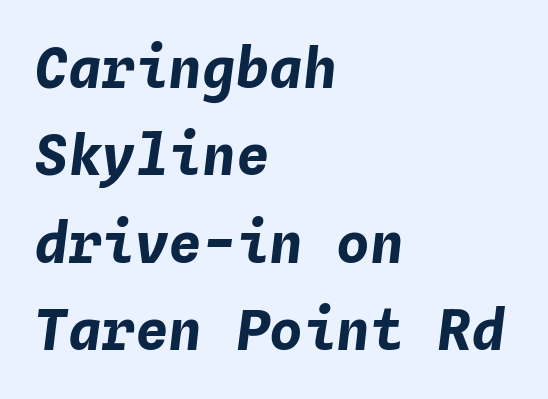
{"italic": "yes", "lean": "right", "slant_degrees": 4, "bold": "yes", "weight": "bold", "width": "normal", "stroke_contrast": "low", "x_height": "medium", "monospaced": "yes", "underline": "no", "align": "left", "line_spacing": "normal", "line_spacing_ratio": 1.56, "letter_spacing": "normal", "letter_spacing_em": 0.0, "glyph_px": 56}
